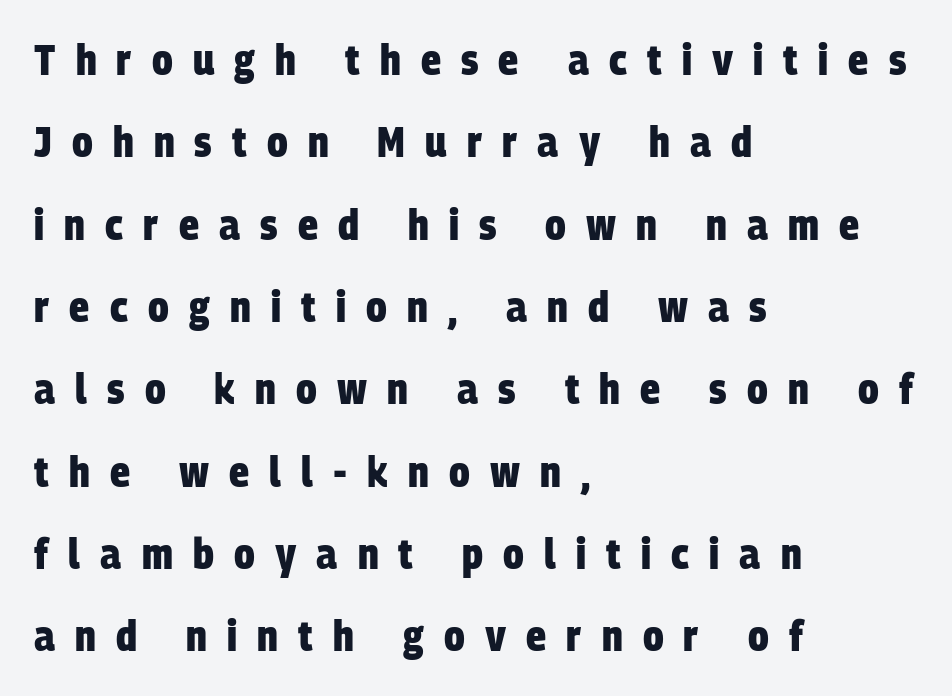
{"serif": "no", "bold": "yes", "weight": "heavy", "width": "condensed", "stroke_contrast": "low", "x_height": "large", "monospaced": "no", "underline": "no", "align": "left", "line_spacing": "loose", "line_spacing_ratio": 1.96, "letter_spacing": "wide", "letter_spacing_em": 0.48, "glyph_px": 42}
